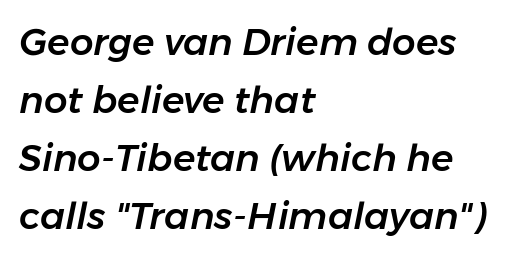
Q: Is the text italic (slanted)? A: Yes, it leans right by about 11 degrees.
Q: Is the text underlined? A: No.
Q: How is the paragraph aligned? A: Left-aligned.
Q: Is the spacing between letters normal or unusually wide? A: Normal.
Q: Is the spacing between lines tight, normal or loose? A: Normal.
Q: Width (condensed, normal, or wide)? A: Normal.
Q: Stroke contrast? A: Low.
Q: x-height? A: Medium.
Q: Monospaced? A: No.
